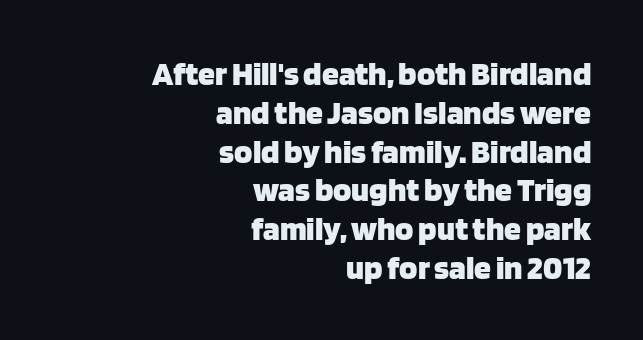
{"serif": "no", "italic": "no", "bold": "yes", "weight": "heavy", "width": "normal", "stroke_contrast": "low", "x_height": "large", "monospaced": "no", "underline": "no", "align": "right", "line_spacing": "tight", "line_spacing_ratio": 1.14, "letter_spacing": "normal", "letter_spacing_em": 0.0, "glyph_px": 34}
